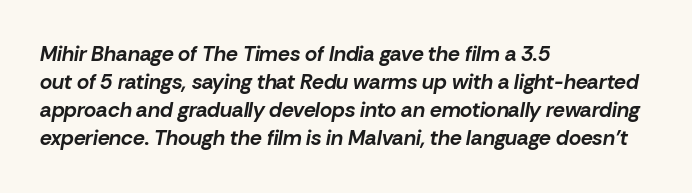
{"italic": "yes", "lean": "right", "slant_degrees": 10, "bold": "yes", "underline": "no", "align": "left", "line_spacing": "normal", "line_spacing_ratio": 1.34, "letter_spacing": "normal", "letter_spacing_em": 0.0, "glyph_px": 21}
